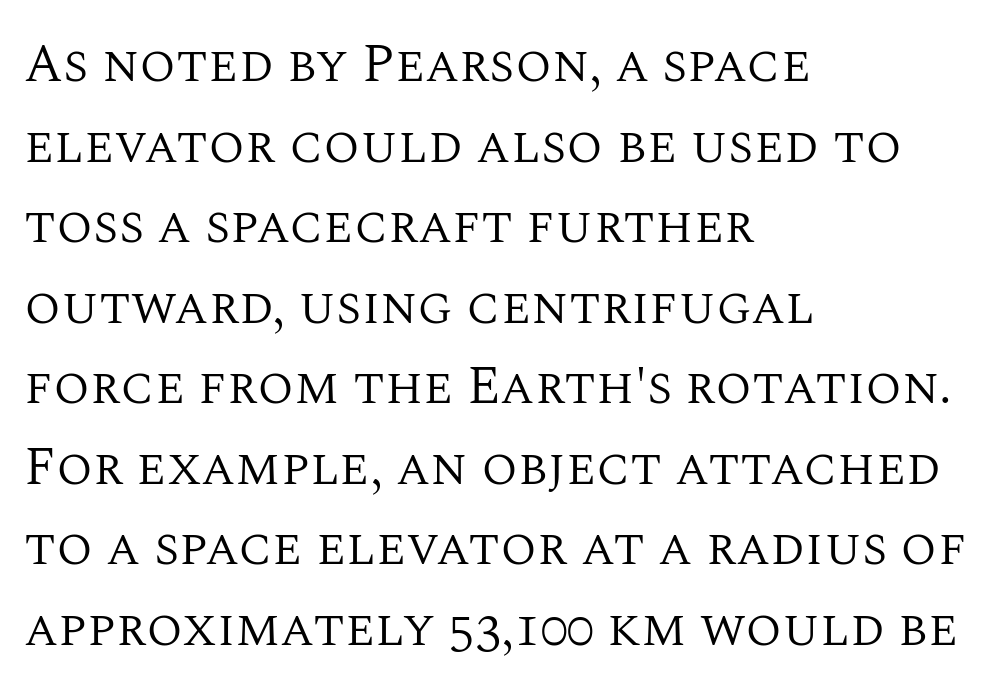
Decoration check: the copy has no underline. Is this a sans? No — the strokes have serifs. Vertical strokes here are truly vertical. Here the glyphs are tracked normally, forming tight word shapes. This sample has the flowing, uneven cadence of proportional lettering.
